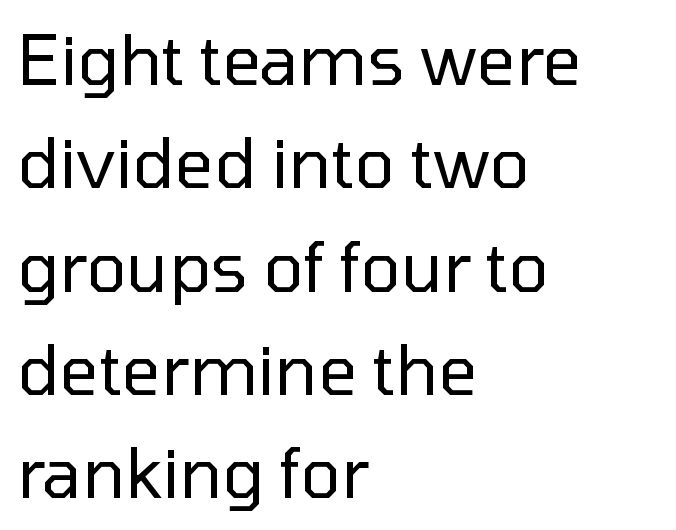
Q: Is the text bold? A: No.
Q: Is the text italic (slanted)? A: No, it is upright.
Q: Is the typeface a serif or a sans-serif typeface? A: Sans-serif.
Q: Is the text underlined? A: No.
Q: How is the paragraph aligned? A: Left-aligned.
Q: Is the spacing between letters normal or unusually wide? A: Normal.
Q: Is the spacing between lines tight, normal or loose? A: Normal.
Q: Width (condensed, normal, or wide)? A: Normal.
Q: Stroke contrast? A: Low.
Q: x-height? A: Medium.
Q: Monospaced? A: No.
